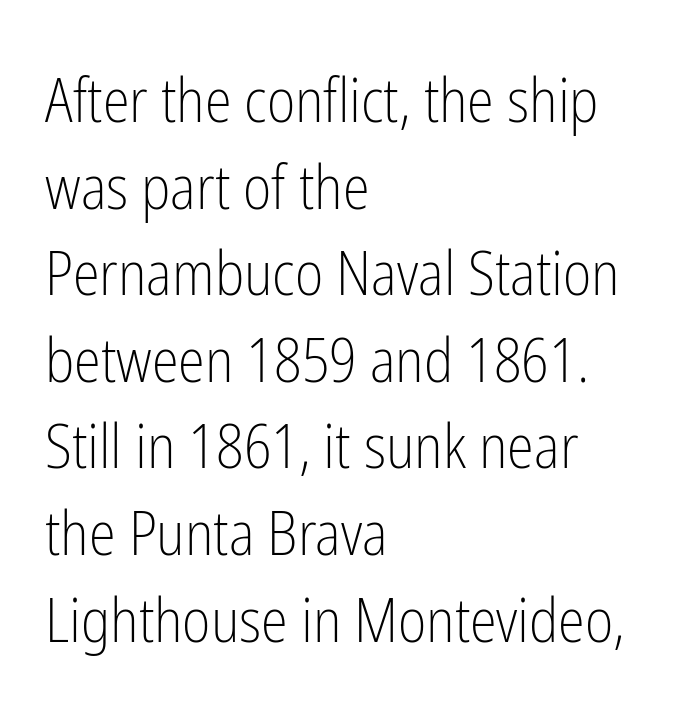
{"serif": "no", "italic": "no", "bold": "no", "weight": "light", "width": "condensed", "stroke_contrast": "low", "x_height": "medium", "monospaced": "no", "underline": "no", "align": "left", "line_spacing": "normal", "line_spacing_ratio": 1.42, "letter_spacing": "normal", "letter_spacing_em": 0.0, "glyph_px": 61}
